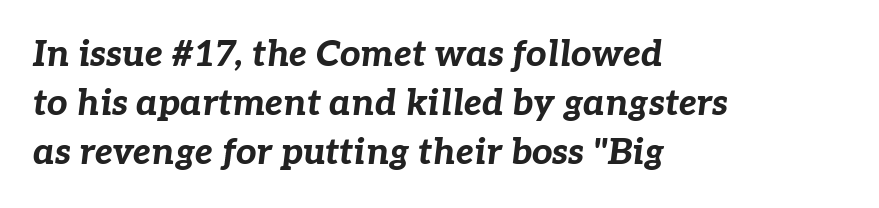
The space beneath each line is pristine and unruled. Weight check: bold — yes, fully. The tracking reads as untouched default to a designer's eye. Quick note: italic. Horizontally, the lines are justified to the leading edge only.
